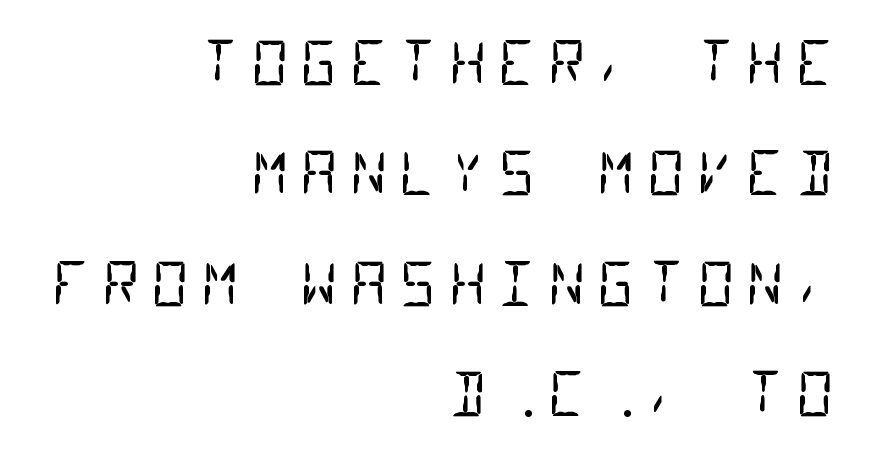
Q: Is the text bold? A: No.
Q: Is the typeface a serif or a sans-serif typeface? A: Sans-serif.
Q: Is the text underlined? A: No.
Q: How is the paragraph aligned? A: Right-aligned.
Q: Width (condensed, normal, or wide)? A: Condensed.
Q: Stroke contrast? A: Low.
Q: x-height? A: Large.
Q: Monospaced? A: Yes.
